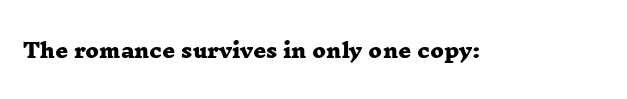
Q: Is the text bold? A: Yes.
Q: Is the text underlined? A: No.
Q: Is the spacing between letters normal or unusually wide? A: Normal.
